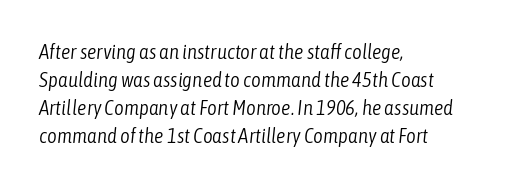
{"italic": "yes", "lean": "right", "slant_degrees": 6, "bold": "no", "underline": "no", "align": "left", "line_spacing": "normal", "line_spacing_ratio": 1.34, "letter_spacing": "normal", "letter_spacing_em": 0.0, "glyph_px": 21}
